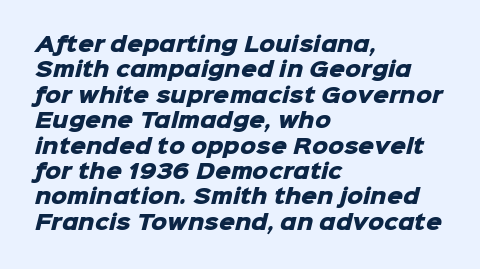
The image shows 20 px bold type; set left-aligned, normal line spacing (1.27x), normal letter spacing, not underlined.
